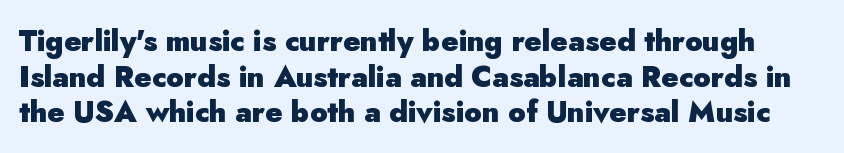
{"serif": "no", "italic": "no", "bold": "yes", "weight": "heavy", "width": "normal", "stroke_contrast": "low", "x_height": "small", "monospaced": "no", "underline": "no", "line_spacing_ratio": 1.23, "letter_spacing": "normal", "letter_spacing_em": 0.0, "glyph_px": 29}
